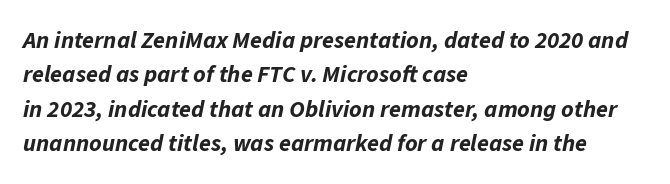
Q: Is the text bold? A: Yes.
Q: Is the text italic (slanted)? A: Yes, it leans right by about 11 degrees.
Q: Is the text underlined? A: No.
Q: How is the paragraph aligned? A: Left-aligned.
Q: Is the spacing between letters normal or unusually wide? A: Normal.
Q: Is the spacing between lines tight, normal or loose? A: Normal.
